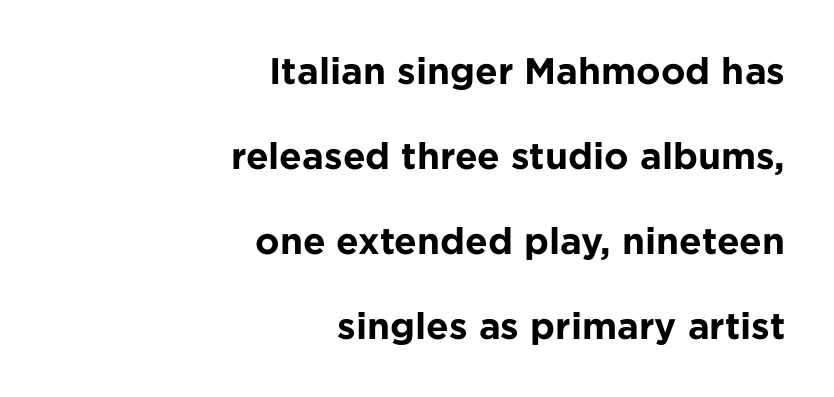
Q: Is the text bold? A: Yes.
Q: Is the text italic (slanted)? A: No, it is upright.
Q: Is the typeface a serif or a sans-serif typeface? A: Sans-serif.
Q: Is the text underlined? A: No.
Q: How is the paragraph aligned? A: Right-aligned.
Q: Is the spacing between letters normal or unusually wide? A: Normal.
Q: Is the spacing between lines tight, normal or loose? A: Loose.
Q: Width (condensed, normal, or wide)? A: Normal.
Q: Stroke contrast? A: Low.
Q: x-height? A: Medium.
Q: Monospaced? A: No.
